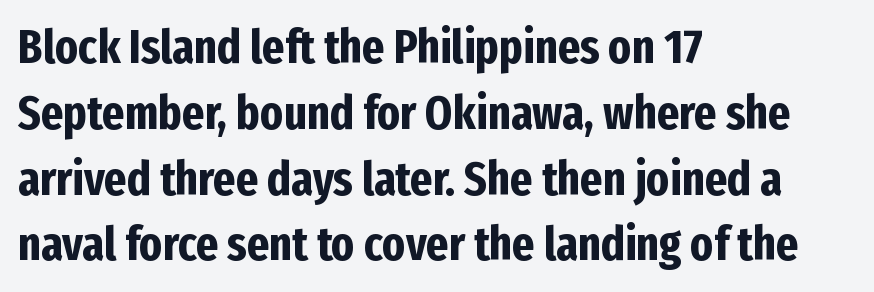
These lines stack with their left ends in a neat column. Default kerning and tracking; the words read as compact shapes. The vertical gap from one line to the next is medium. Each letter keeps its own natural width here, so spacing adapts to shape. Every stem runs plumb, perpendicular to the baseline.
